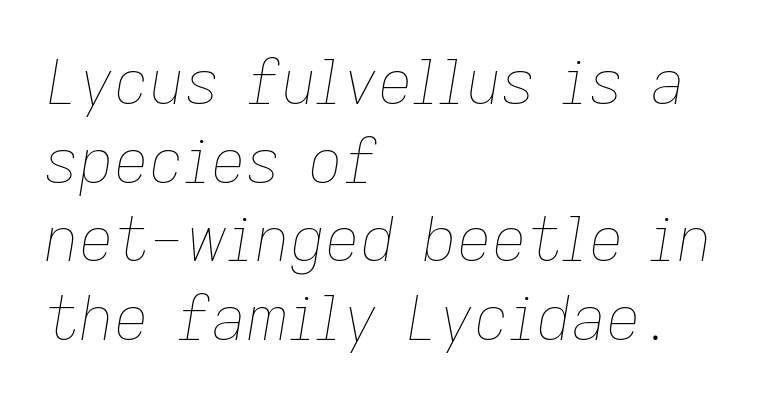
The image shows 61 px thin type, italic (leaning right); set left-aligned, normal line spacing (1.29x), normal letter spacing, not underlined; low stroke contrast and a medium x-height.
